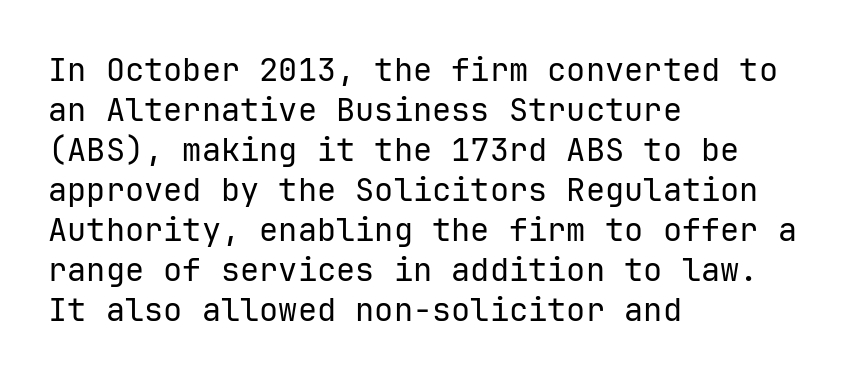
The image shows 32 px regular-weight sans-serif type, upright, monospaced; set left-aligned, normal line spacing (1.25x), normal letter spacing, not underlined; low stroke contrast and a medium x-height.
